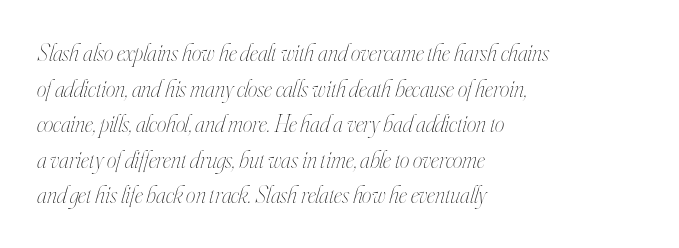
The text block is weighted toward the left margin, trailing off unevenly rightward. Clear beneath every line of the passage. Students, observe: this is what conventionally led text looks like. The typeface has the unassuming heft of standard copy or less. This rendering leaves character spacing at its baseline value. Tall strokes in this sample are angled rather than plumb.
